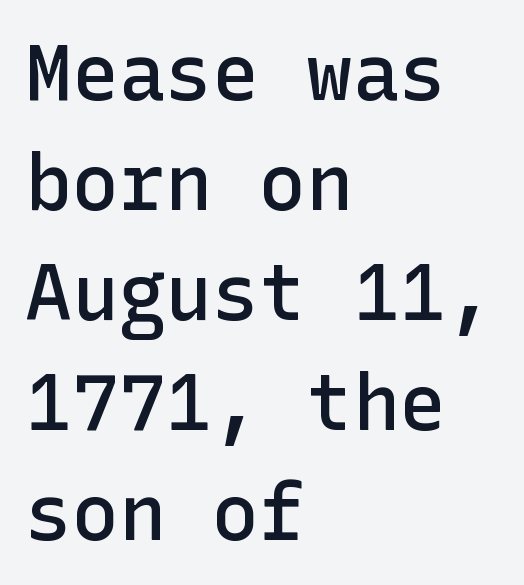
This is sans-serif lettering, the kind often seen on screens and signage. The horizontal fit of the characters is conventional and even. Notice how the stems are strictly vertical — no italics here. No word sits above an underline. The typesetter chose a ragged-right arrangement here.
